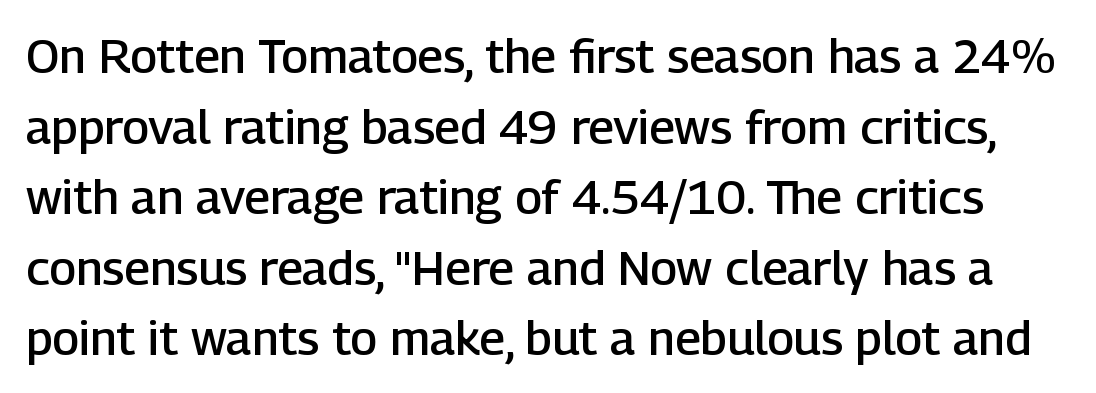
The image shows 48 px semibold sans-serif type, upright; set normal line spacing (1.47x), normal letter spacing, not underlined; low stroke contrast and a medium x-height.
